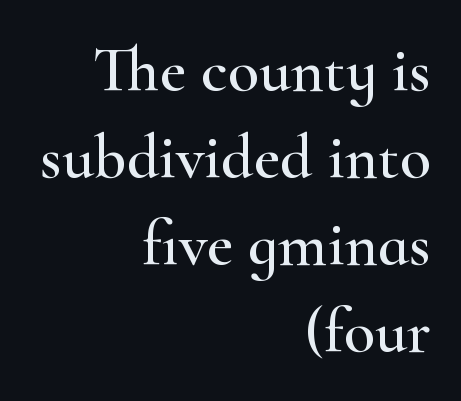
Q: Is the text italic (slanted)? A: No, it is upright.
Q: Is the typeface a serif or a sans-serif typeface? A: Serif.
Q: Is the text underlined? A: No.
Q: How is the paragraph aligned? A: Right-aligned.
Q: Is the spacing between letters normal or unusually wide? A: Normal.
Q: Is the spacing between lines tight, normal or loose? A: Normal.
Q: Width (condensed, normal, or wide)? A: Wide.
Q: Stroke contrast? A: High.
Q: x-height? A: Small.
Q: Monospaced? A: No.
